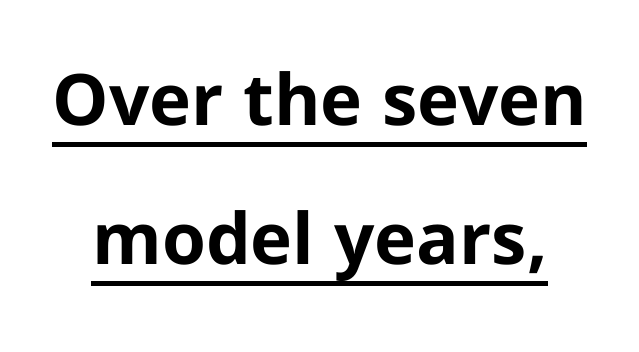
Nope, not italic — everything's standing straight. The face used here is proportionally spaced, like ordinary book or web type. The passage shown has conventional tracking throughout. Beneath each row of characters lies a ruled line. You could fit nearly another row in the gap between these rows. Look at the stroke-to-counter ratio: heavy, a bold.
